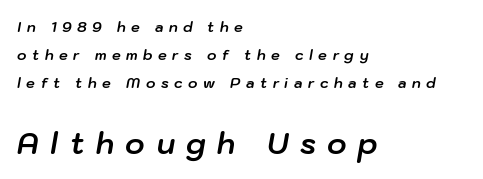
Q: Is the text bold? A: Yes.
Q: Is the text italic (slanted)? A: Yes, it leans right by about 10 degrees.
Q: Is the text underlined? A: No.
Q: How is the paragraph aligned? A: Left-aligned.
Q: Is the spacing between letters normal or unusually wide? A: Unusually wide.
Q: Is the spacing between lines tight, normal or loose? A: Loose.
Q: Which block of text is set in a larger size, the first (top) or the second (bottom)? A: The second (bottom) one.
Q: Width (condensed, normal, or wide)? A: Normal.
Q: Stroke contrast? A: Low.
Q: x-height? A: Medium.
Q: Monospaced? A: No.
